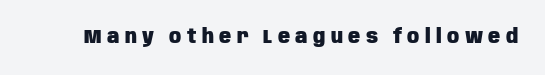
Nope, not italic — everything's standing straight. No word sits above an underline. These lines have a slow, spaced-out rhythm from letter to letter. Plenty of ink on the page — the face is bold.
